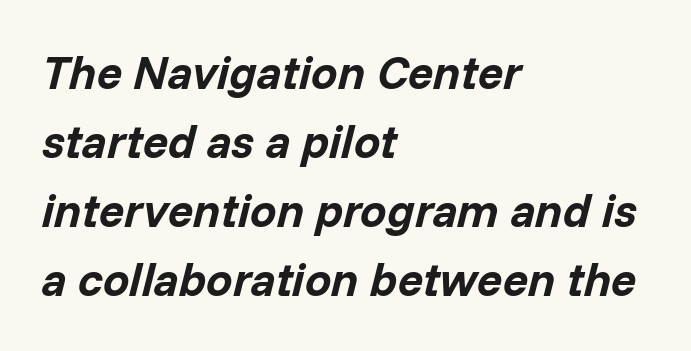
The image shows 47 px bold type, italic (leaning right); set left-aligned, normal line spacing (1.47x), normal letter spacing, not underlined; low stroke contrast and a medium x-height.
